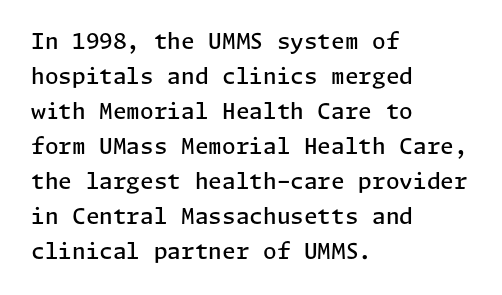
Rows of type keep a routine distance in the vertical direction. Tracking here is standard; glyphs follow each other at the usual distance. Ascenders rise straight up at ninety degrees. A fair bit of extra ink — the face is semibold, not bold.
